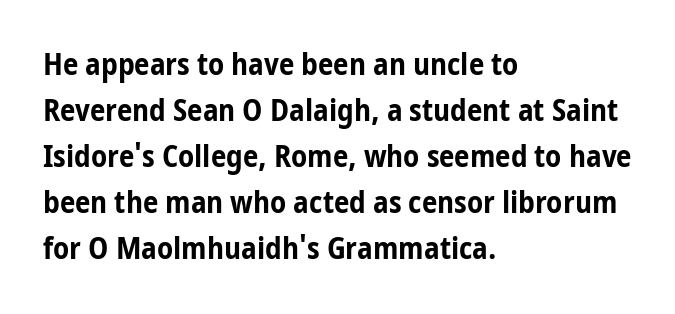
{"serif": "no", "italic": "no", "bold": "yes", "weight": "bold", "width": "condensed", "stroke_contrast": "low", "x_height": "medium", "monospaced": "no", "underline": "no", "align": "left", "line_spacing": "normal", "line_spacing_ratio": 1.48, "letter_spacing": "normal", "letter_spacing_em": 0.0, "glyph_px": 31}
